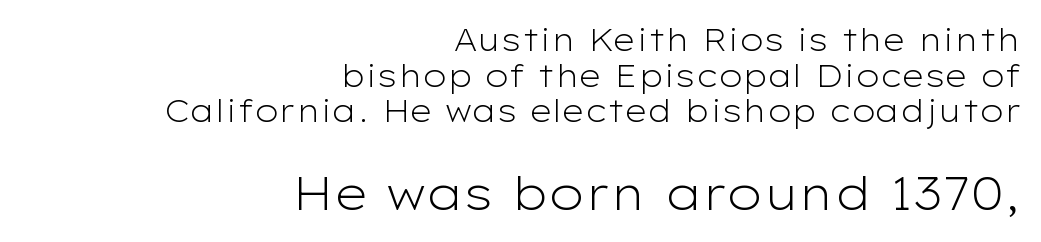
The typography opts for an upright posture over an oblique one. The gaps between neighbouring characters are ordinary and unremarkable. The setting favours the right margin, as signatures and pull-quotes sometimes do. Examine the stroke ends and you'll find no serifs. The gap between lines stays unmarked. In this sample the second text group is rendered at the bigger scale.
